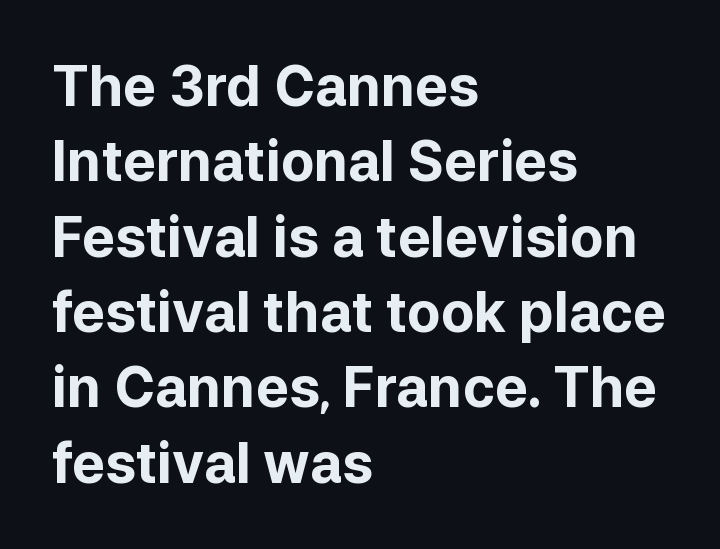
Line spacing here is normal. Rule under the text: the space is simply empty. Italic? Not at all — the glyphs are vertical. Is the letter spacing exaggerated? No — it looks like the ordinary default. The typesetter chose a ragged-right arrangement here.
